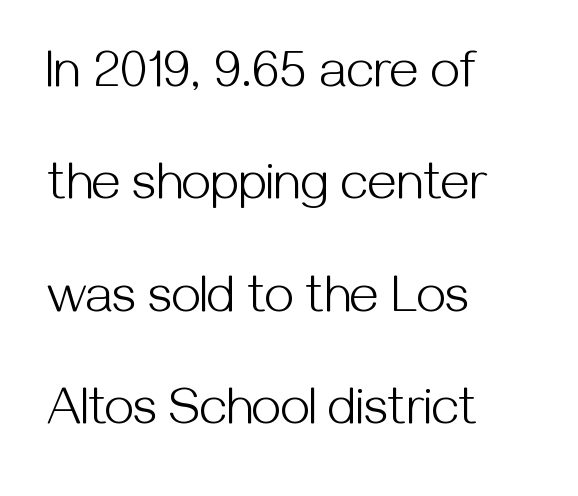
The image shows 52 px light sans-serif type, upright; set left-aligned, loose line spacing (2.16x), normal letter spacing, not underlined; medium stroke contrast and a medium x-height.
